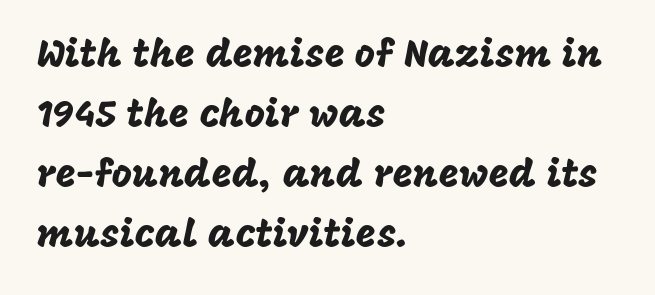
{"serif": "no", "width": "normal", "stroke_contrast": "low", "x_height": "large", "monospaced": "no", "underline": "no", "align": "left", "line_spacing": "normal", "line_spacing_ratio": 1.54, "letter_spacing": "normal", "letter_spacing_em": 0.0, "glyph_px": 39}
